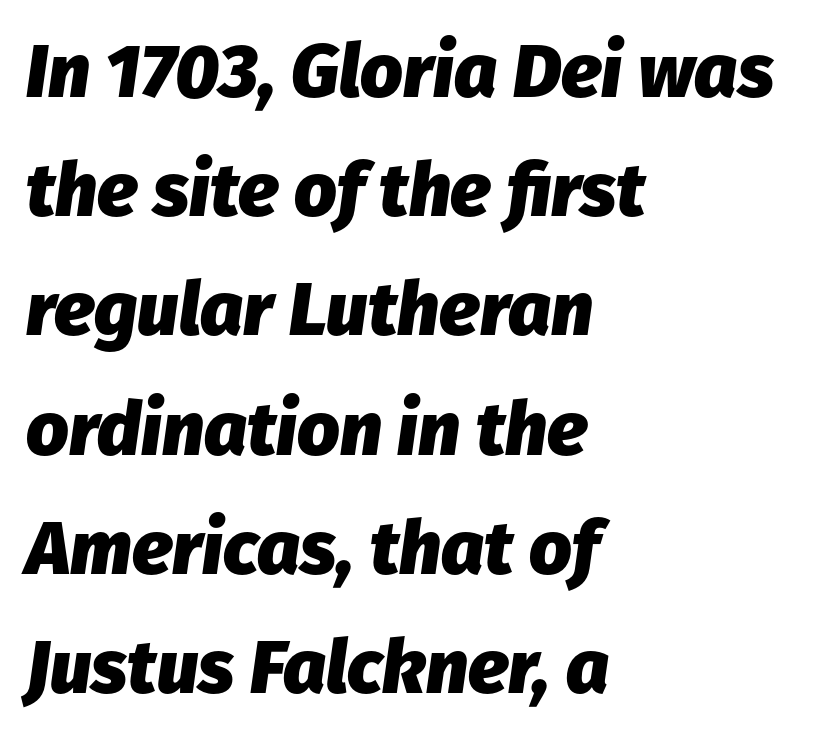
The image shows 75 px heavy type, italic (leaning right); set left-aligned, normal line spacing (1.59x), normal letter spacing, not underlined; low stroke contrast and a medium x-height.
